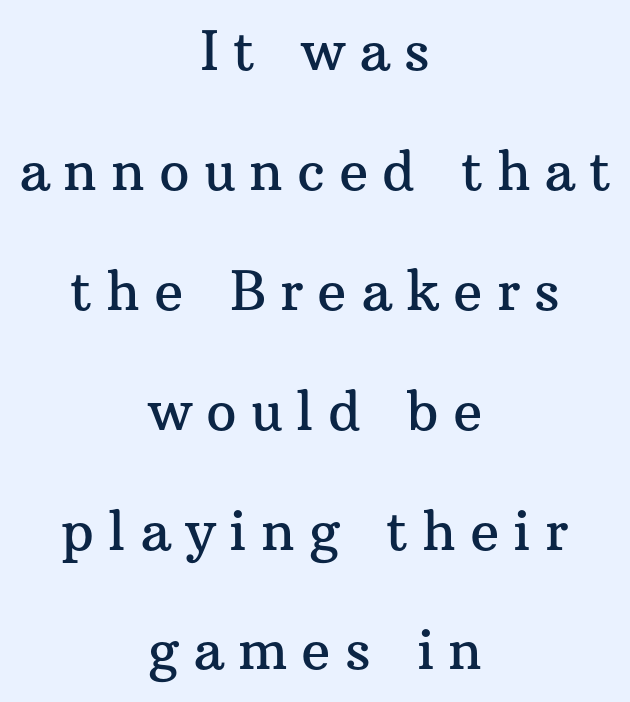
Plain, unruled lines of type. Posture: straight, roman, zero tilt. The setting favours the middle, as headings and verse often do. Each letter keeps its own natural width here, so spacing adapts to shape. The vertical gap from one line to the next is large.
